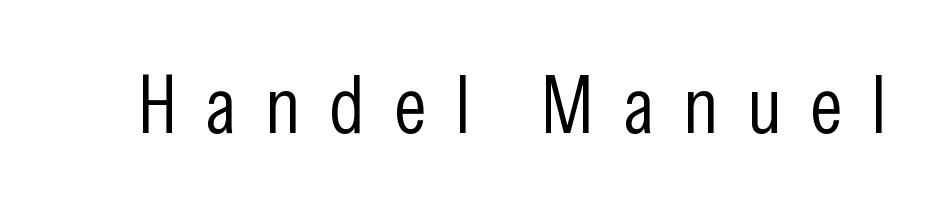
{"serif": "no", "italic": "no", "bold": "no", "weight": "light", "width": "condensed", "stroke_contrast": "low", "x_height": "medium", "monospaced": "no", "underline": "no", "letter_spacing": "wide", "letter_spacing_em": 0.36, "glyph_px": 80}
